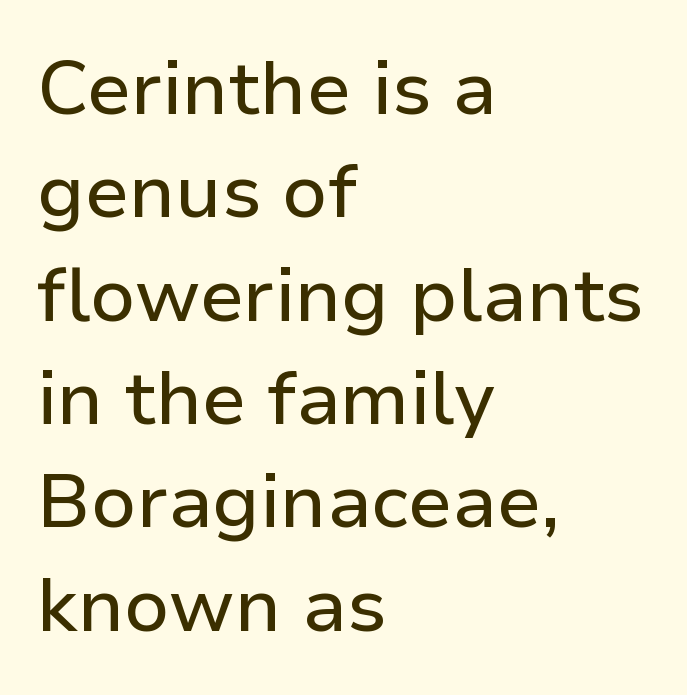
The image shows 76 px sans-serif type, upright; set left-aligned, normal line spacing (1.36x), normal letter spacing, not underlined; low stroke contrast and a medium x-height.
